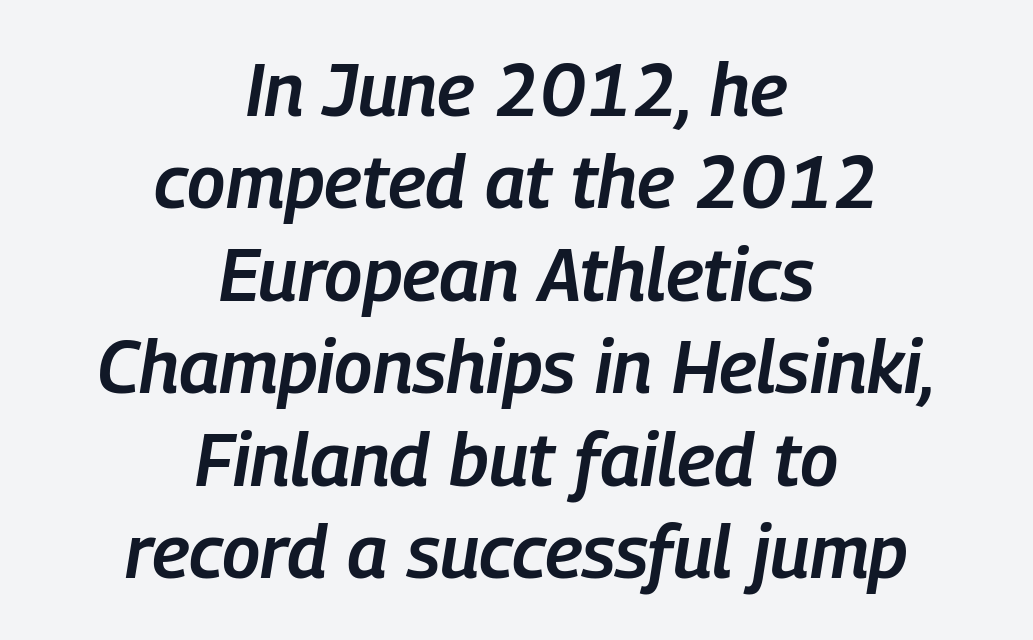
Q: Is the text bold? A: Semi-bold.
Q: Is the text italic (slanted)? A: Yes, it leans right by about 9 degrees.
Q: Is the text underlined? A: No.
Q: How is the paragraph aligned? A: Centered.
Q: Is the spacing between letters normal or unusually wide? A: Normal.
Q: Is the spacing between lines tight, normal or loose? A: Normal.
Q: Width (condensed, normal, or wide)? A: Condensed.
Q: Stroke contrast? A: Low.
Q: x-height? A: Medium.
Q: Monospaced? A: No.
